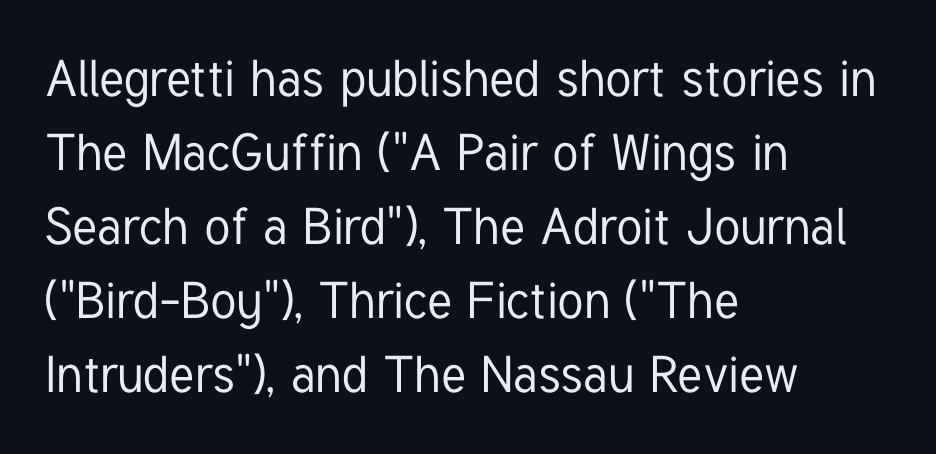
{"serif": "no", "italic": "no", "width": "condensed", "stroke_contrast": "low", "x_height": "medium", "monospaced": "no", "underline": "no", "align": "left", "line_spacing": "normal", "line_spacing_ratio": 1.45, "letter_spacing": "normal", "letter_spacing_em": 0.0, "glyph_px": 51}
